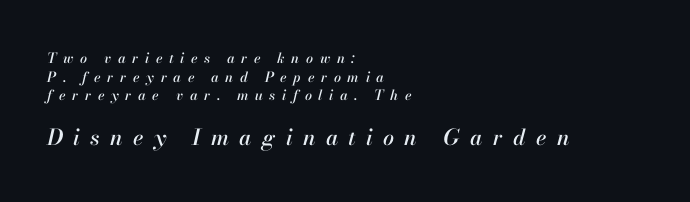
The lettering tilts uniformly, giving the passage an italic look. Line beginnings align vertically; line endings do not. Anything drawn beneath the words? Only blank space. Line spacing here is normal.
